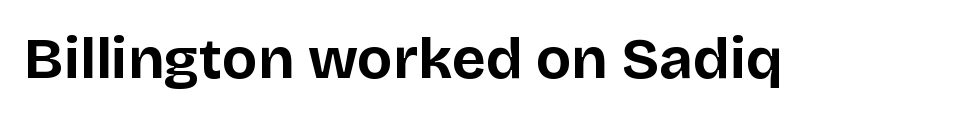
Q: Is the text bold? A: Yes.
Q: Is the text italic (slanted)? A: No, it is upright.
Q: Is the typeface a serif or a sans-serif typeface? A: Sans-serif.
Q: Is the text underlined? A: No.
Q: Is the spacing between letters normal or unusually wide? A: Normal.
Q: Width (condensed, normal, or wide)? A: Normal.
Q: Stroke contrast? A: Low.
Q: x-height? A: Large.
Q: Monospaced? A: No.
